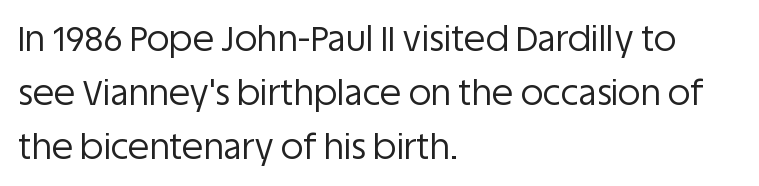
The image shows 35 px regular-weight sans-serif type, upright; set left-aligned, normal line spacing (1.54x), normal letter spacing, not underlined; low stroke contrast and a large x-height.
